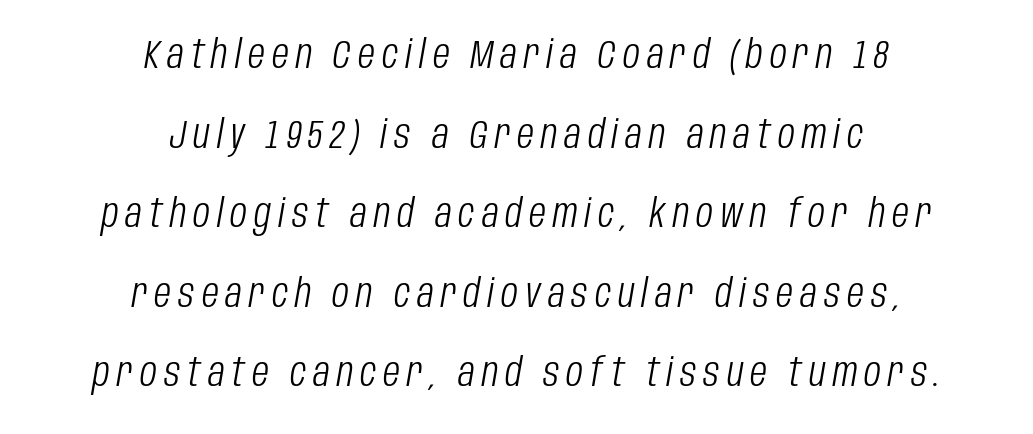
{"italic": "yes", "lean": "right", "slant_degrees": 10, "bold": "no", "weight": "light", "width": "condensed", "stroke_contrast": "low", "x_height": "large", "monospaced": "no", "underline": "no", "align": "center", "line_spacing": "loose", "line_spacing_ratio": 2.04, "glyph_px": 39}
